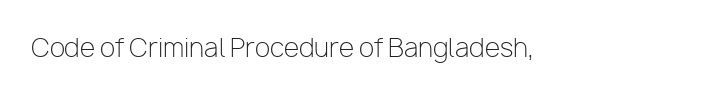
{"italic": "no", "bold": "no", "underline": "no", "letter_spacing": "normal", "letter_spacing_em": 0.0, "glyph_px": 25}
